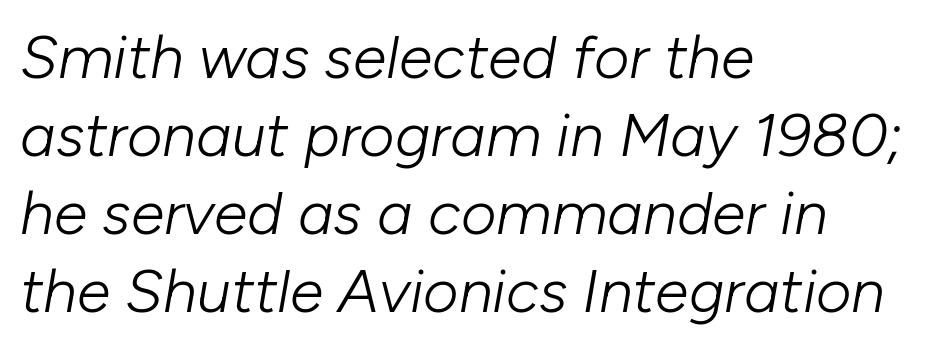
Q: Is the text bold? A: No.
Q: Is the text italic (slanted)? A: Yes, it leans right by about 10 degrees.
Q: Is the text underlined? A: No.
Q: How is the paragraph aligned? A: Left-aligned.
Q: Is the spacing between letters normal or unusually wide? A: Normal.
Q: Is the spacing between lines tight, normal or loose? A: Normal.
Q: Width (condensed, normal, or wide)? A: Normal.
Q: Stroke contrast? A: Low.
Q: x-height? A: Medium.
Q: Monospaced? A: No.
